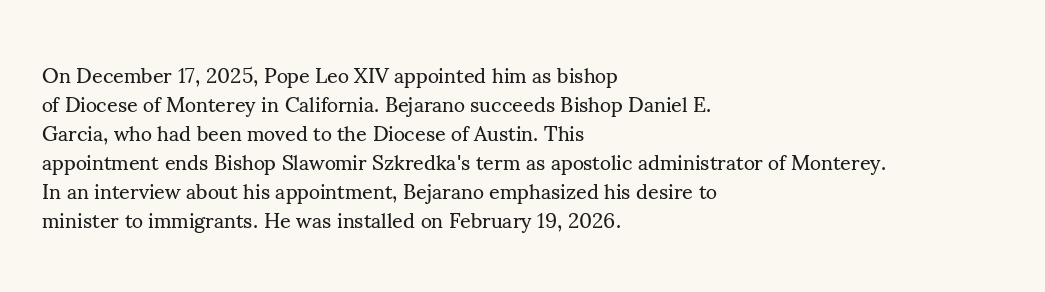
The image shows 21 px text type, upright; set left-aligned, normal line spacing (1.38x), normal letter spacing, not underlined.
